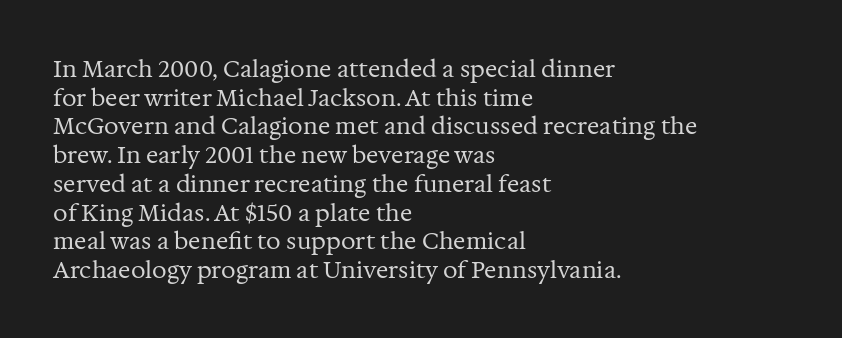
{"italic": "no", "bold": "no", "underline": "no", "align": "left", "line_spacing": "normal", "line_spacing_ratio": 1.25, "letter_spacing": "normal", "letter_spacing_em": 0.0, "glyph_px": 23}
